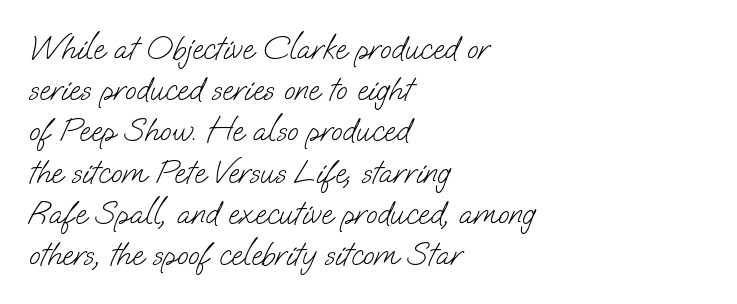
You can tell from the bare stems that sans-serif type was used. Spacing between characters is what you'd get straight out of the box. The font sits on the lighter half of the weight spectrum, regular included. Underlining? Definitely not there. Leading: standard.
